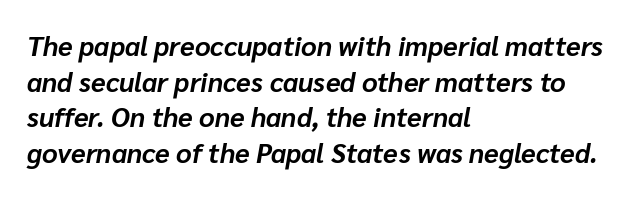
Q: Is the text bold? A: Yes.
Q: Is the text italic (slanted)? A: Yes, it leans right by about 10 degrees.
Q: Is the text underlined? A: No.
Q: How is the paragraph aligned? A: Left-aligned.
Q: Is the spacing between letters normal or unusually wide? A: Normal.
Q: Is the spacing between lines tight, normal or loose? A: Normal.
